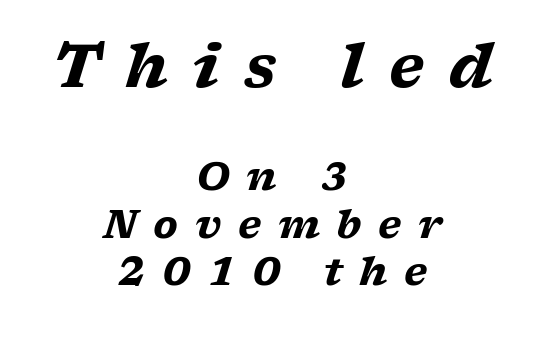
Which margin do the lines hug? Neither — every line sits in the middle. Spacing between characters has been opened up far beyond the box default. Caption: bold face, heavy strokes. The face used here has a pronounced slope to its letters. Nobody drew a line under any word here. Serif or sans? Serif — the stroke terminals have little feet.
